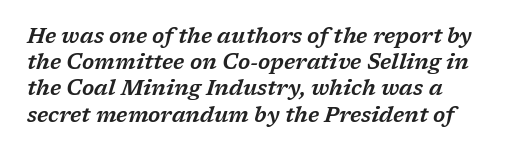
Q: Is the text italic (slanted)? A: Yes, it leans right by about 17 degrees.
Q: Is the text underlined? A: No.
Q: Is the spacing between letters normal or unusually wide? A: Normal.
Q: Is the spacing between lines tight, normal or loose? A: Normal.
